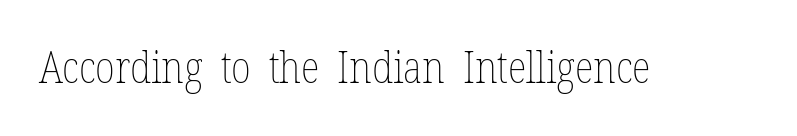
{"italic": "no", "bold": "no", "weight": "thin", "width": "condensed", "stroke_contrast": "low", "x_height": "medium", "monospaced": "no", "underline": "no", "letter_spacing": "normal", "letter_spacing_em": 0.0, "glyph_px": 44}
